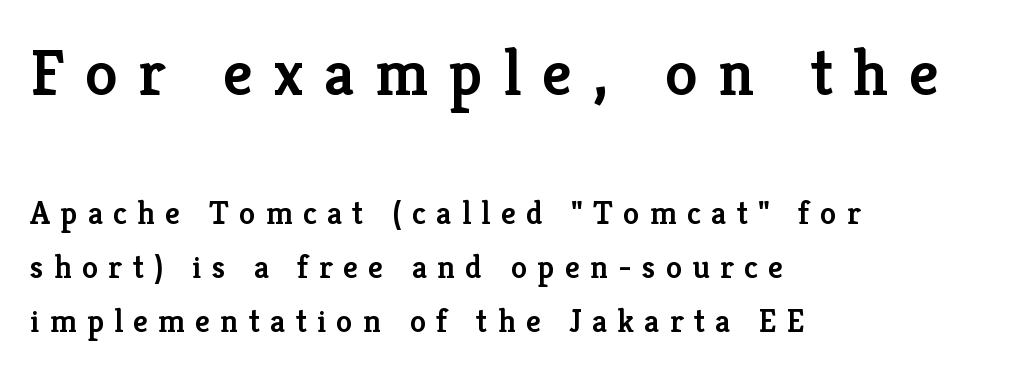
Serif or sans? Serif — the stroke terminals have little feet. I'd describe the lettering as semibold — firm but not a full bold. Think of a printed novel: that variable character pitch is what you see here. In terms of letterspacing, this is a distinctly airy, spread setting. The leading is moderate, giving the passage an even texture. Note: larger setting up top, smaller setting below.
